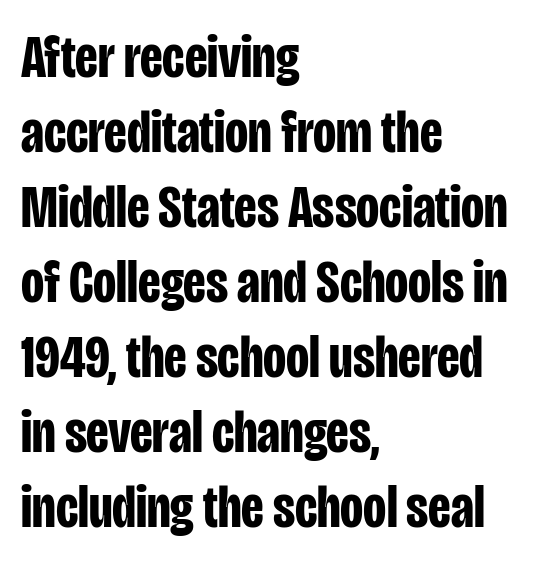
The image shows 60 px bold, condensed sans-serif type, upright; set left-aligned, normal line spacing (1.25x), normal letter spacing, not underlined; low stroke contrast and a large x-height.
